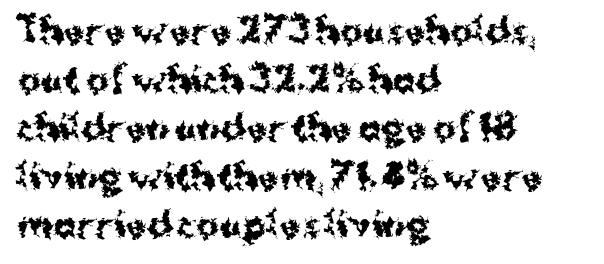
The passage is arranged the way most books set body copy — flush left. The gaps between neighbouring characters are ordinary and unremarkable. Set as a true bold cut, around the 700 mark. A normal amount of white space separates one row of letters from the next. A typesetter would label this face a sans. Decoration check: the copy has no underline.
